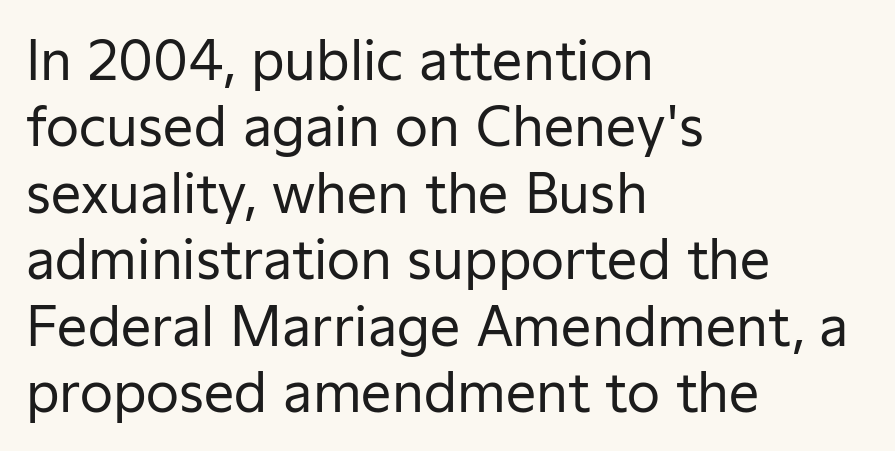
{"serif": "no", "italic": "no", "bold": "no", "weight": "regular", "width": "normal", "stroke_contrast": "low", "x_height": "medium", "monospaced": "no", "underline": "no", "align": "left", "line_spacing_ratio": 1.23, "letter_spacing": "normal", "letter_spacing_em": 0.0, "glyph_px": 54}
